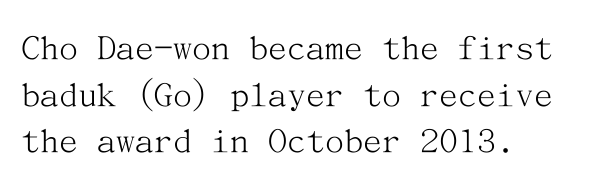
The image shows 38 px light serif type, upright; set left-aligned, line spacing 1.23x, normal letter spacing, not underlined; medium stroke contrast and a medium x-height.
